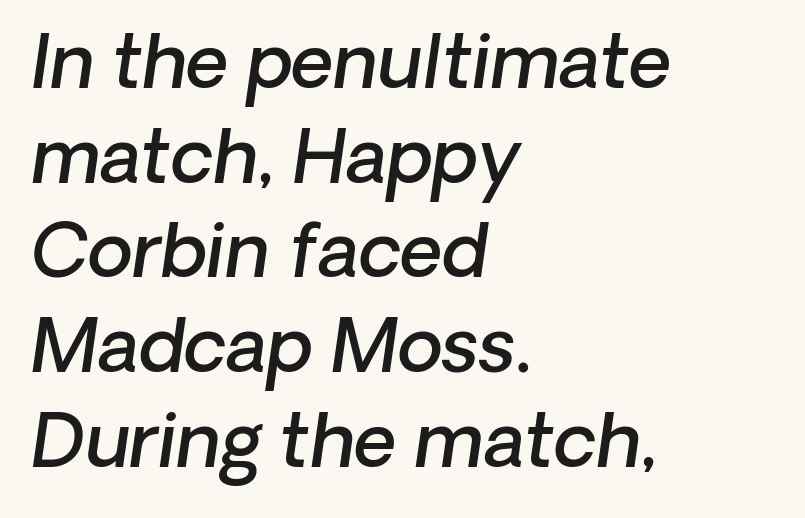
Does extra space separate the letters? No, they use regular spacing. Varying glyph widths throughout — classic text-font behaviour. Short and long lines alike share a common starting point at left. The block of text has a typical density, with ordinary space between rows.
